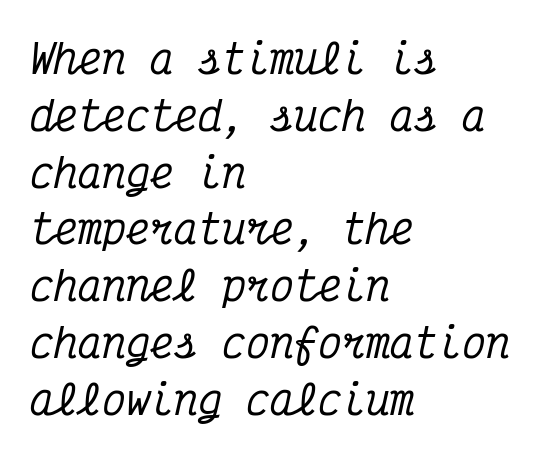
{"serif": "yes", "italic": "yes", "lean": "right", "slant_degrees": 12, "width": "condensed", "stroke_contrast": "medium", "x_height": "medium", "monospaced": "yes", "underline": "no", "align": "left", "line_spacing": "normal", "line_spacing_ratio": 1.42, "letter_spacing": "normal", "letter_spacing_em": 0.0, "glyph_px": 40}
